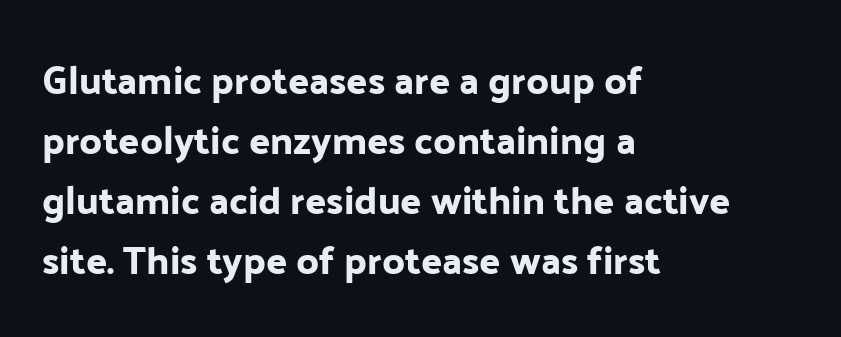
One-word summary of the alignment: left. It's the straight-up-and-down kind of type. Caption: standard tracking, unaltered. Each letter keeps its own natural width here, so spacing adapts to shape.
